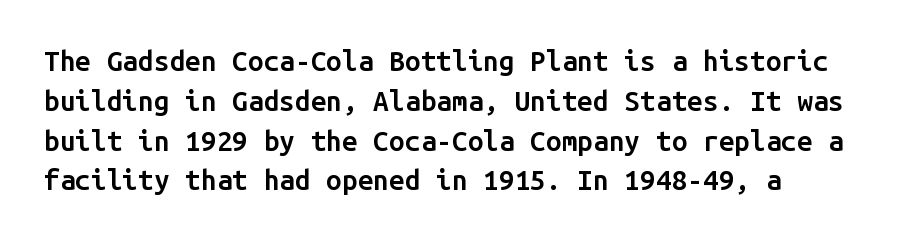
The image shows 28 px semibold sans-serif type, upright, monospaced; set left-aligned, normal line spacing (1.42x), normal letter spacing, not underlined; low stroke contrast and a medium x-height.
